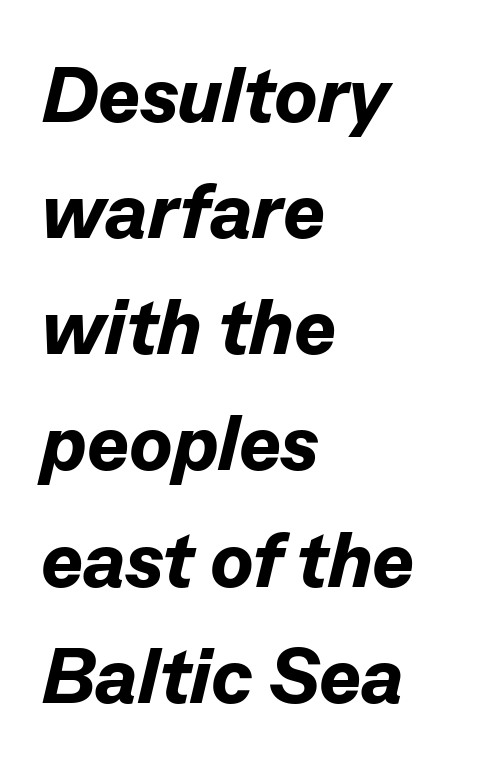
Q: Is the text bold? A: Yes.
Q: Is the text italic (slanted)? A: Yes, it leans right by about 13 degrees.
Q: Is the text underlined? A: No.
Q: How is the paragraph aligned? A: Left-aligned.
Q: Is the spacing between letters normal or unusually wide? A: Normal.
Q: Is the spacing between lines tight, normal or loose? A: Normal.
Q: Width (condensed, normal, or wide)? A: Normal.
Q: Stroke contrast? A: Low.
Q: x-height? A: Medium.
Q: Monospaced? A: No.
